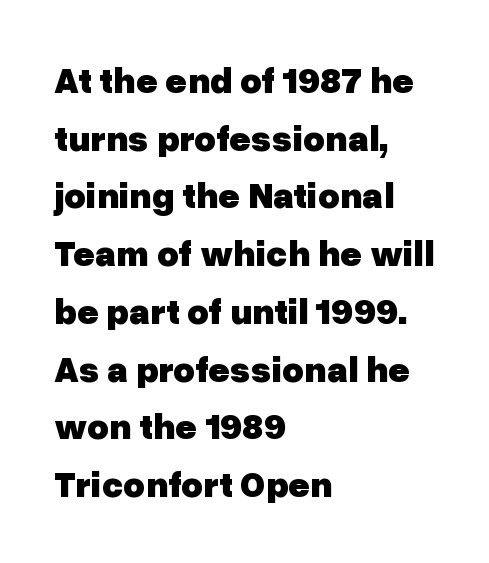
Looks like regular typesetting: each glyph gets only the width it needs. This sample is left-justified, so line endings fall wherever the words run out. Chunky letters — that's bold for sure. A bare baseline throughout the passage. A typesetter would label this face a sans. The type is set solid horizontally, with unmodified tracking.
